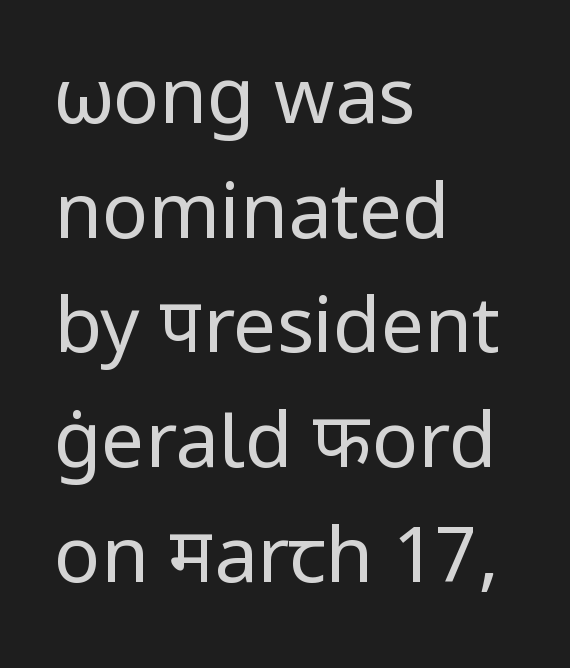
Q: Is the text bold? A: No.
Q: Is the text italic (slanted)? A: No, it is upright.
Q: Is the typeface a serif or a sans-serif typeface? A: Sans-serif.
Q: Is the text underlined? A: No.
Q: How is the paragraph aligned? A: Left-aligned.
Q: Is the spacing between letters normal or unusually wide? A: Normal.
Q: Is the spacing between lines tight, normal or loose? A: Normal.
Q: Width (condensed, normal, or wide)? A: Normal.
Q: Stroke contrast? A: Low.
Q: x-height? A: Medium.
Q: Monospaced? A: No.
